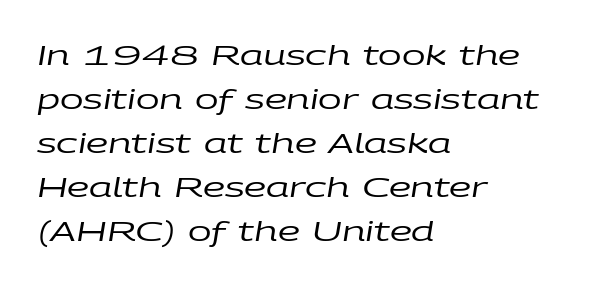
Q: Is the text bold? A: No.
Q: Is the text italic (slanted)? A: Yes, it leans right by about 9 degrees.
Q: Is the text underlined? A: No.
Q: How is the paragraph aligned? A: Left-aligned.
Q: Is the spacing between letters normal or unusually wide? A: Normal.
Q: Is the spacing between lines tight, normal or loose? A: Normal.
Q: Width (condensed, normal, or wide)? A: Wide.
Q: Stroke contrast? A: Low.
Q: x-height? A: Large.
Q: Monospaced? A: No.
